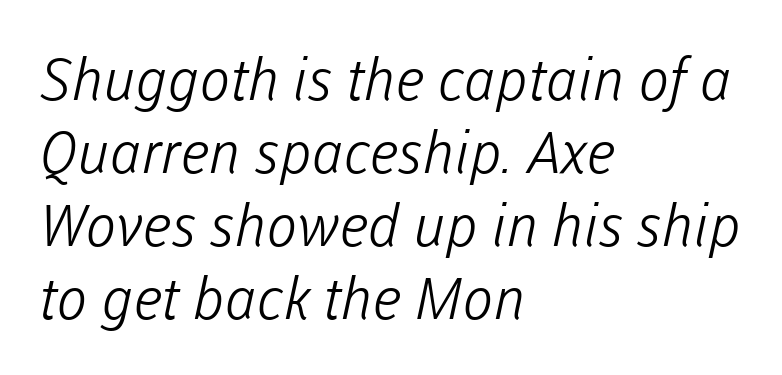
Q: Is the text bold? A: No.
Q: Is the typeface a serif or a sans-serif typeface? A: Sans-serif.
Q: Is the text underlined? A: No.
Q: How is the paragraph aligned? A: Left-aligned.
Q: Is the spacing between letters normal or unusually wide? A: Normal.
Q: Is the spacing between lines tight, normal or loose? A: Normal.
Q: Width (condensed, normal, or wide)? A: Normal.
Q: Stroke contrast? A: Low.
Q: x-height? A: Medium.
Q: Monospaced? A: No.
